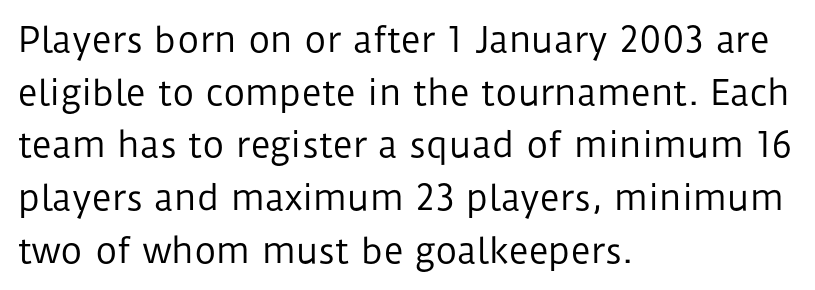
The designer went with a sans here, leaving each stem footless. Each stroke keeps to a modest, everyday thickness or less. You could call the tracking neutral — neither tight nor loose. The lines sit at an ordinary, default distance from one another. Do the characters align in a grid? No, the font is proportional.
